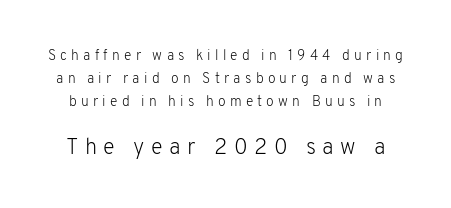
Q: Is the text bold? A: No.
Q: Is the text italic (slanted)? A: No, it is upright.
Q: Is the text underlined? A: No.
Q: Is the spacing between letters normal or unusually wide? A: Unusually wide.
Q: Is the spacing between lines tight, normal or loose? A: Normal.
Q: Which block of text is set in a larger size, the first (top) or the second (bottom)? A: The second (bottom) one.
